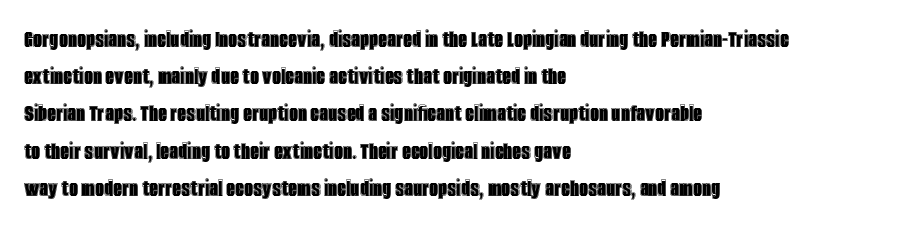
The image shows 25 px text type, upright; set left-aligned, normal line spacing (1.49x), normal letter spacing, not underlined.
